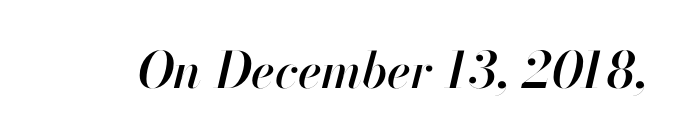
The image shows 50 px text type, italic (leaning right); set normal letter spacing, not underlined; high stroke contrast and a small x-height.
